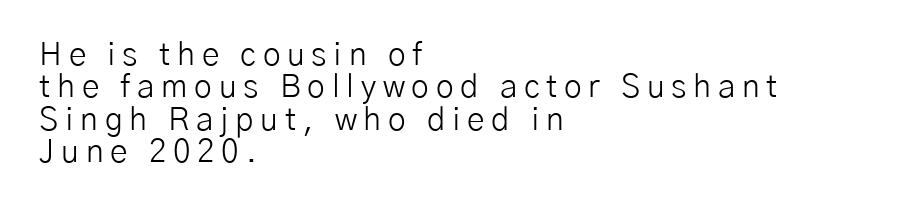
{"serif": "no", "italic": "no", "bold": "no", "weight": "light", "width": "normal", "stroke_contrast": "low", "x_height": "medium", "monospaced": "no", "underline": "no", "align": "left", "line_spacing": "tight", "line_spacing_ratio": 1.01, "letter_spacing": "wide", "letter_spacing_em": 0.21, "glyph_px": 32}
